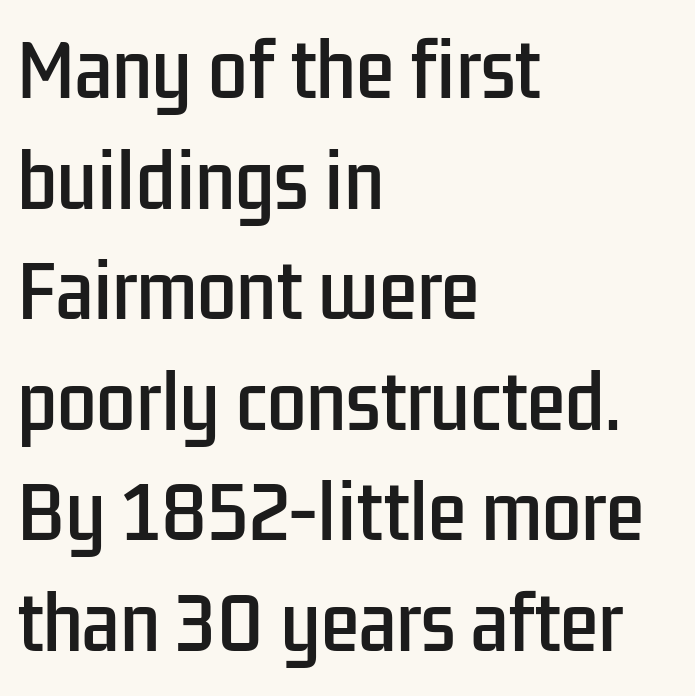
{"serif": "no", "italic": "no", "width": "condensed", "stroke_contrast": "low", "x_height": "medium", "monospaced": "no", "underline": "no", "align": "left", "line_spacing": "normal", "line_spacing_ratio": 1.58, "letter_spacing": "normal", "letter_spacing_em": 0.0, "glyph_px": 70}
